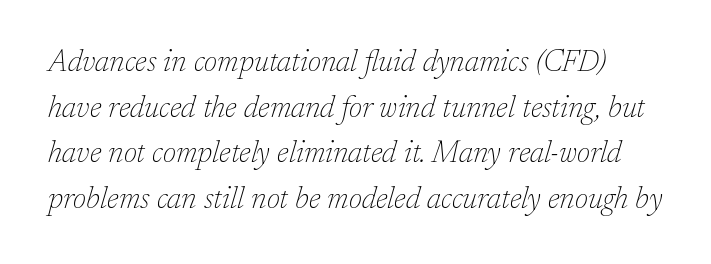
Q: Is the text bold? A: No.
Q: Is the text italic (slanted)? A: Yes, it leans right by about 17 degrees.
Q: Is the typeface a serif or a sans-serif typeface? A: Serif.
Q: Is the text underlined? A: No.
Q: Is the spacing between letters normal or unusually wide? A: Normal.
Q: Is the spacing between lines tight, normal or loose? A: Normal.
Q: Width (condensed, normal, or wide)? A: Normal.
Q: Stroke contrast? A: Low.
Q: x-height? A: Medium.
Q: Monospaced? A: No.
